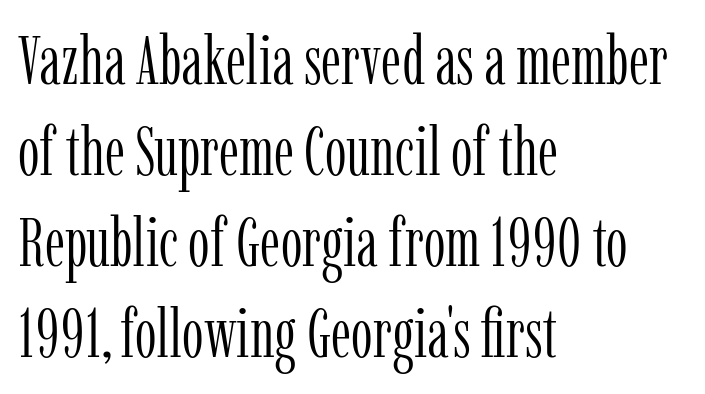
The image shows 69 px light, condensed serif type, upright; set left-aligned, normal line spacing (1.32x), normal letter spacing, not underlined; low stroke contrast and a medium x-height.
